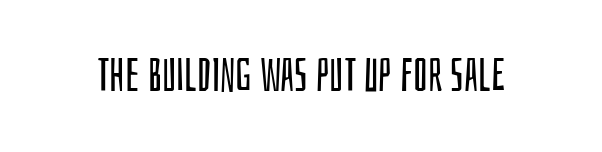
{"serif": "no", "italic": "no", "bold": "no", "weight": "regular", "width": "condensed", "stroke_contrast": "low", "x_height": "large", "monospaced": "no", "underline": "no", "letter_spacing": "normal", "letter_spacing_em": 0.0, "glyph_px": 46}
